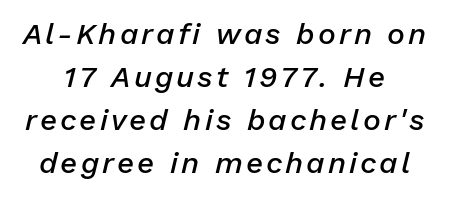
Q: Is the text bold? A: Semi-bold.
Q: Is the text italic (slanted)? A: Yes, it leans right by about 13 degrees.
Q: Is the text underlined? A: No.
Q: Is the spacing between lines tight, normal or loose? A: Normal.
Q: Width (condensed, normal, or wide)? A: Normal.
Q: Stroke contrast? A: Low.
Q: x-height? A: Medium.
Q: Monospaced? A: No.
